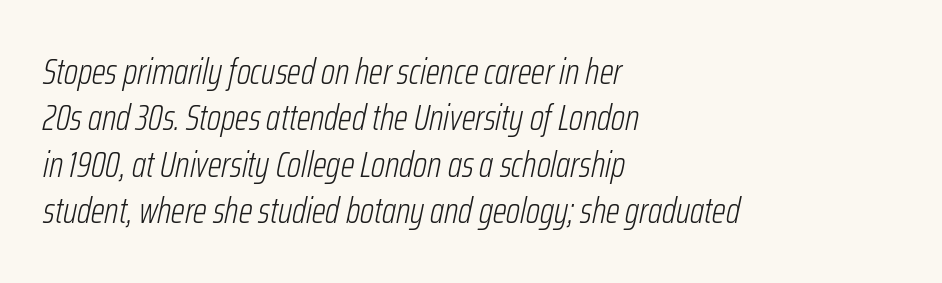
Q: Is the text bold? A: No.
Q: Is the text italic (slanted)? A: Yes, it leans right by about 12 degrees.
Q: Is the text underlined? A: No.
Q: How is the paragraph aligned? A: Left-aligned.
Q: Is the spacing between letters normal or unusually wide? A: Normal.
Q: Is the spacing between lines tight, normal or loose? A: Normal.
Q: Width (condensed, normal, or wide)? A: Condensed.
Q: Stroke contrast? A: Low.
Q: x-height? A: Medium.
Q: Monospaced? A: No.
